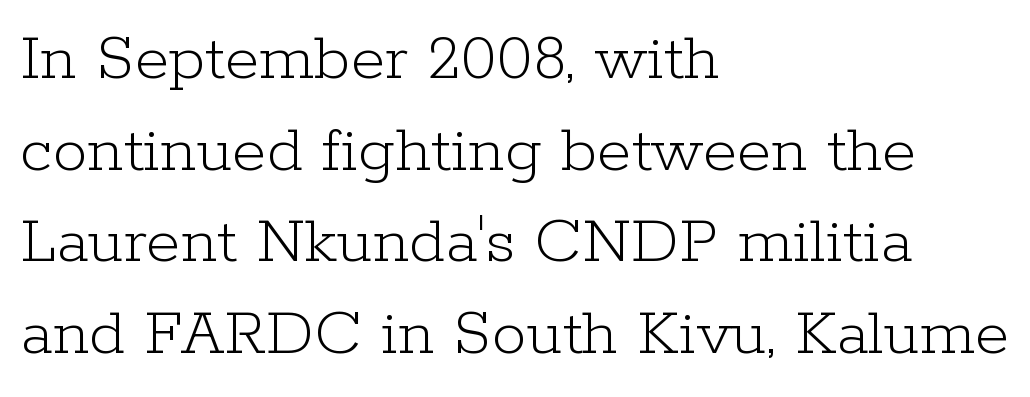
The image shows 70 px light serif type, upright; set left-aligned, normal line spacing (1.31x), normal letter spacing, not underlined; low stroke contrast and a medium x-height.
